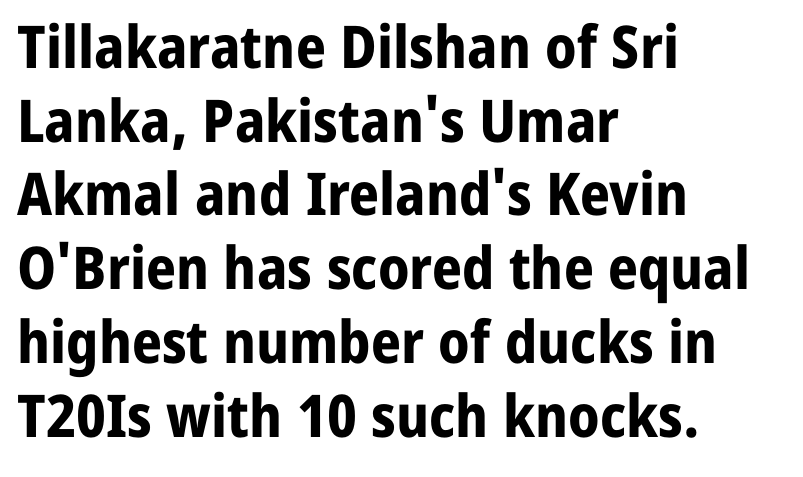
The image shows 59 px bold sans-serif type, upright; set left-aligned, normal line spacing (1.25x), normal letter spacing, not underlined; low stroke contrast and a medium x-height.
